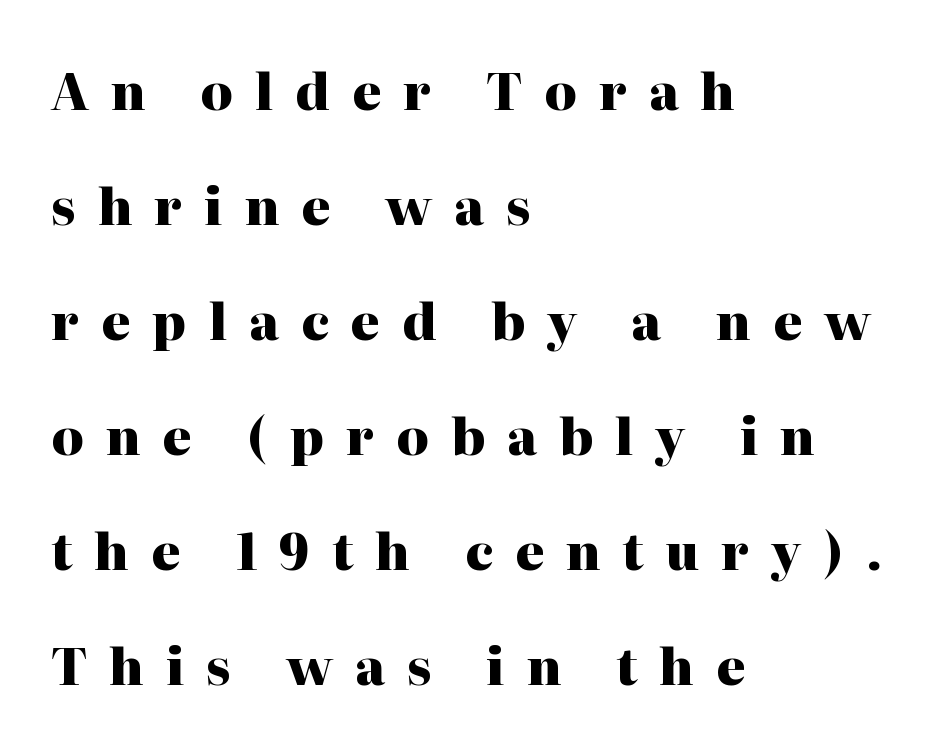
Q: Is the text bold? A: Yes.
Q: Is the text italic (slanted)? A: No, it is upright.
Q: Is the typeface a serif or a sans-serif typeface? A: Serif.
Q: Is the text underlined? A: No.
Q: How is the paragraph aligned? A: Left-aligned.
Q: Is the spacing between letters normal or unusually wide? A: Unusually wide.
Q: Is the spacing between lines tight, normal or loose? A: Loose.
Q: Width (condensed, normal, or wide)? A: Normal.
Q: Stroke contrast? A: High.
Q: x-height? A: Medium.
Q: Monospaced? A: No.
